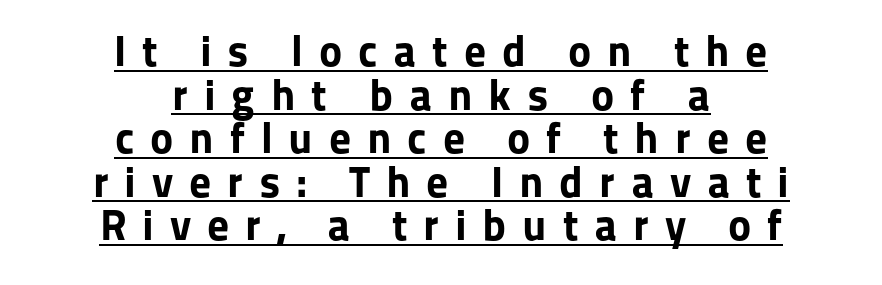
The image shows 44 px bold sans-serif type, upright; set centered, tight line spacing (0.99x), unusually wide letter spacing (+0.36 em), underlined; low stroke contrast and a medium x-height.
